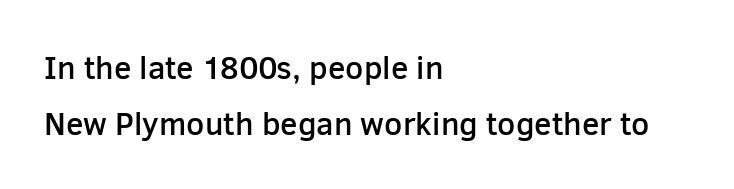
{"serif": "no", "italic": "no", "bold": "semi", "weight": "semibold", "width": "normal", "stroke_contrast": "low", "x_height": "medium", "monospaced": "no", "underline": "no", "align": "left", "line_spacing_ratio": 1.76, "letter_spacing": "normal", "letter_spacing_em": 0.0, "glyph_px": 32}
